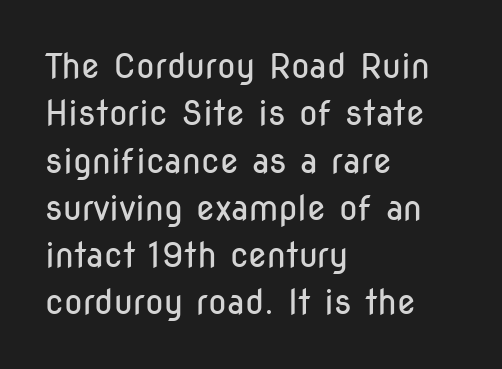
The image shows 34 px regular-weight, condensed sans-serif type, upright; set left-aligned, normal line spacing (1.39x), normal letter spacing, not underlined; low stroke contrast and a medium x-height.
